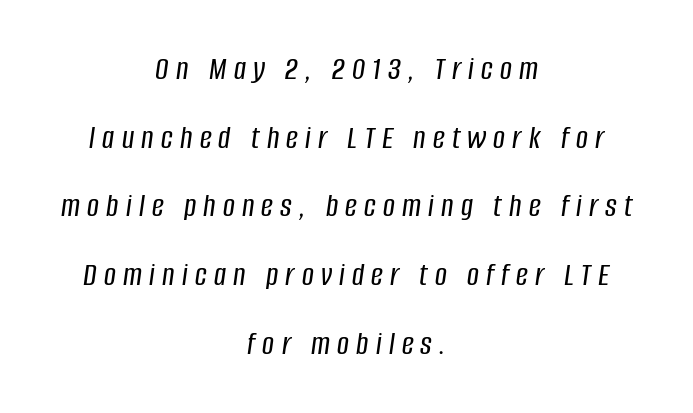
Here the glyphs are tracked loosely, breaking word shapes into spaced letters. This is oblique type, the kind used for emphasis or titles. Check the space under the baseline: it is left empty. Honestly, the rows look like they've been pulled way apart. Where is the straight margin? There isn't one; the lines are centered.
